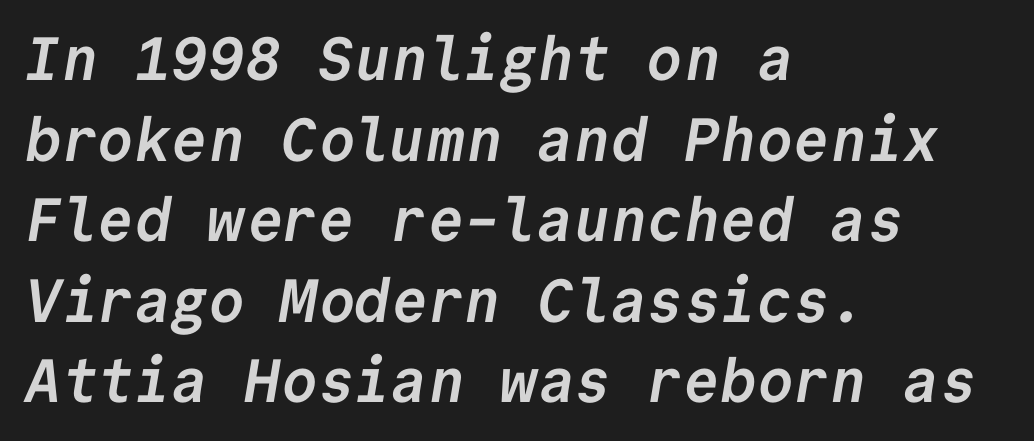
The image shows 61 px semibold sans-serif type, monospaced; set left-aligned, normal line spacing (1.32x), normal letter spacing, not underlined; low stroke contrast and a medium x-height.
